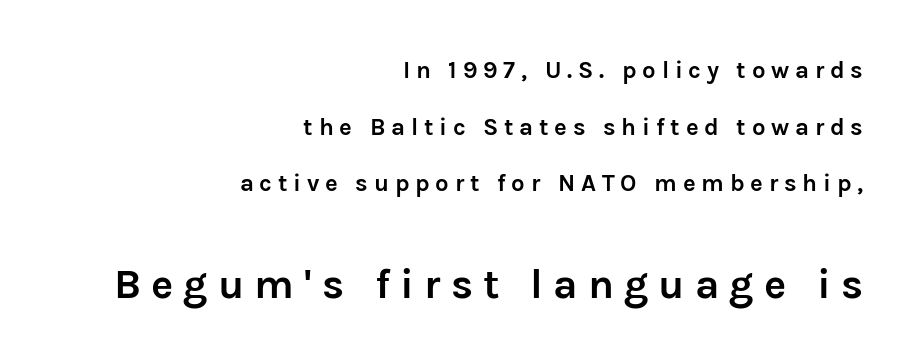
Q: Is the text bold? A: Yes.
Q: Is the text italic (slanted)? A: No, it is upright.
Q: Is the typeface a serif or a sans-serif typeface? A: Sans-serif.
Q: Is the text underlined? A: No.
Q: How is the paragraph aligned? A: Right-aligned.
Q: Is the spacing between letters normal or unusually wide? A: Unusually wide.
Q: Is the spacing between lines tight, normal or loose? A: Loose.
Q: Which block of text is set in a larger size, the first (top) or the second (bottom)? A: The second (bottom) one.
Q: Width (condensed, normal, or wide)? A: Normal.
Q: Stroke contrast? A: Low.
Q: x-height? A: Medium.
Q: Monospaced? A: No.
